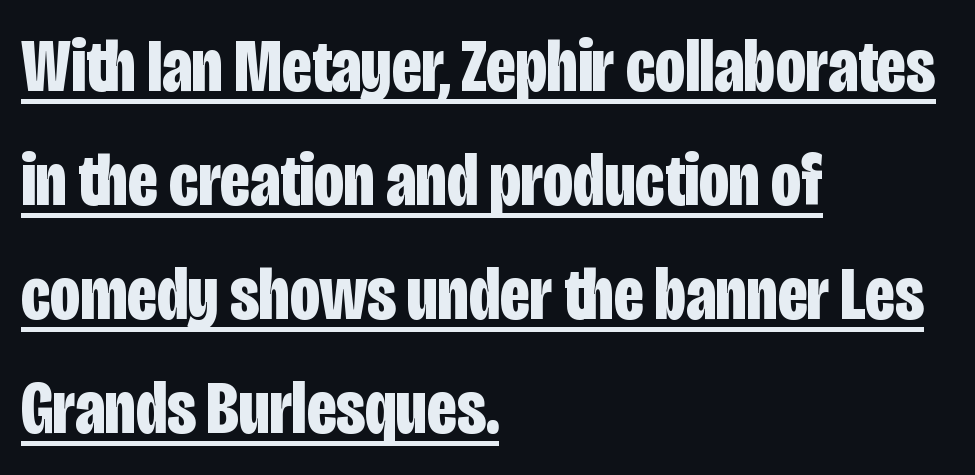
Q: Is the text bold? A: Yes.
Q: Is the text italic (slanted)? A: No, it is upright.
Q: Is the typeface a serif or a sans-serif typeface? A: Sans-serif.
Q: Is the text underlined? A: Yes.
Q: How is the paragraph aligned? A: Left-aligned.
Q: Is the spacing between letters normal or unusually wide? A: Normal.
Q: Is the spacing between lines tight, normal or loose? A: Normal.
Q: Width (condensed, normal, or wide)? A: Condensed.
Q: Stroke contrast? A: Low.
Q: x-height? A: Large.
Q: Monospaced? A: No.
